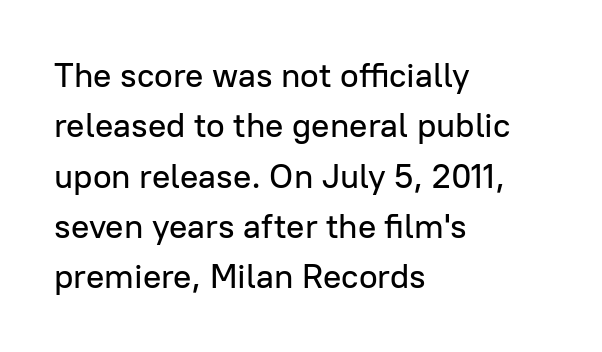
The glyphs in this specimen are sans serif. These lines stack with their left ends in a neat column. Clear beneath every line of the passage. This is roman type, the default non-slanted kind.
